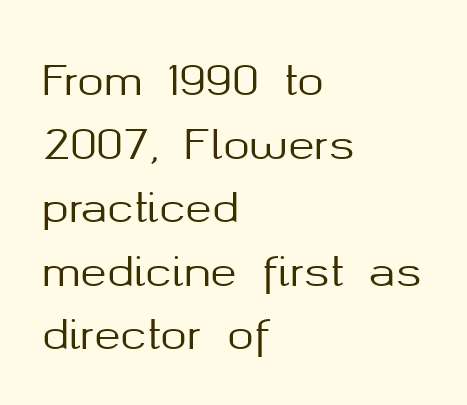
No word sits above an underline. Do the characters align in a grid? No, the font is proportional. Upright lettering throughout. Layout note: lines flush left. This sample keeps an unexceptional amount of space between lines. Default kerning and tracking; the words read as compact shapes.
